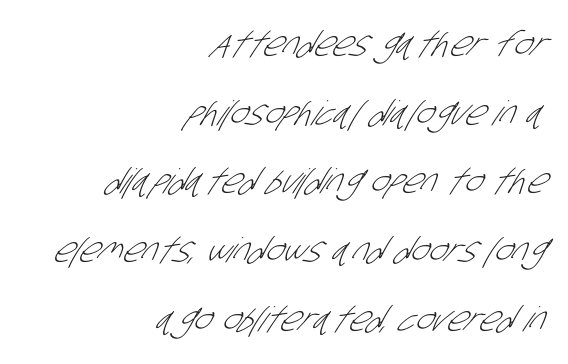
{"serif": "no", "bold": "no", "weight": "light", "width": "condensed", "stroke_contrast": "low", "x_height": "large", "monospaced": "no", "underline": "no", "align": "right", "line_spacing": "loose", "line_spacing_ratio": 2.02, "letter_spacing": "normal", "letter_spacing_em": 0.0, "glyph_px": 34}
